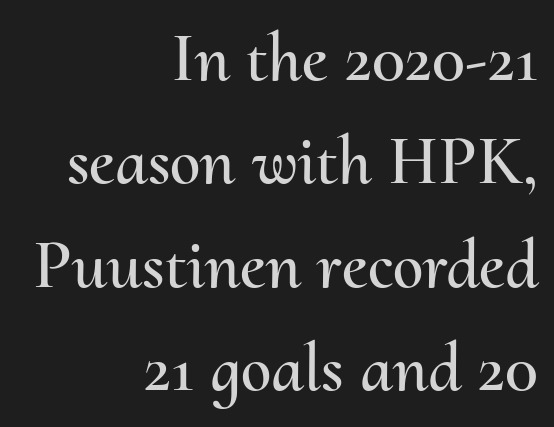
The image shows 69 px text type, upright; set right-aligned, normal line spacing (1.5x), normal letter spacing, not underlined; medium stroke contrast and a small x-height.
